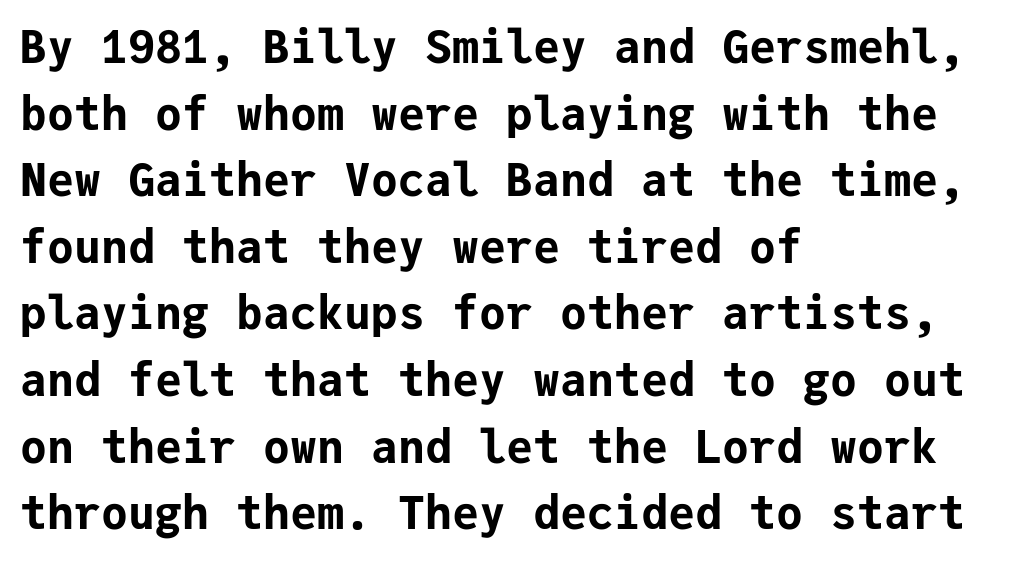
{"serif": "no", "italic": "no", "bold": "yes", "weight": "bold", "width": "normal", "stroke_contrast": "low", "x_height": "medium", "monospaced": "yes", "underline": "no", "align": "left", "line_spacing": "normal", "line_spacing_ratio": 1.48, "letter_spacing": "normal", "letter_spacing_em": 0.0, "glyph_px": 45}
